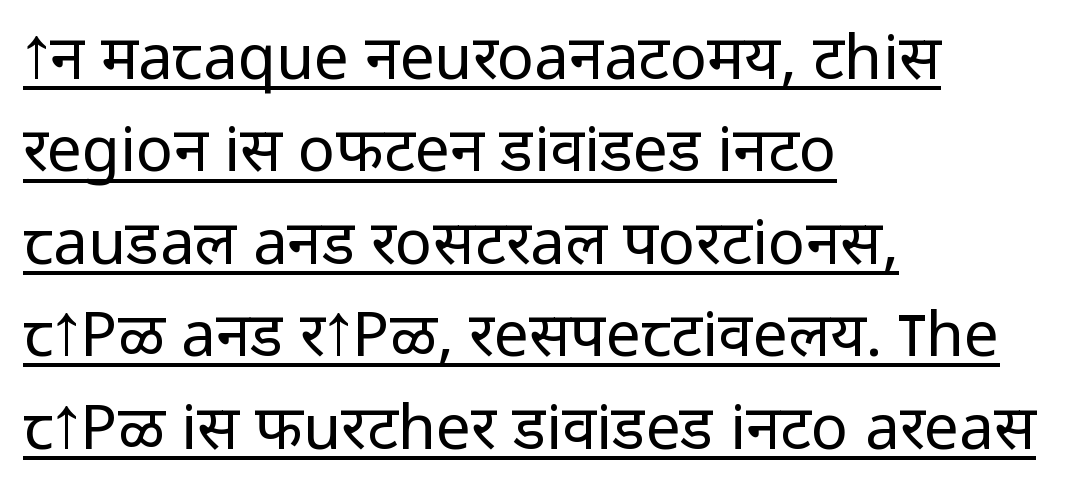
The image shows 62 px regular-weight sans-serif type, upright; set left-aligned, normal line spacing (1.49x), normal letter spacing, underlined; low stroke contrast and a medium x-height.
